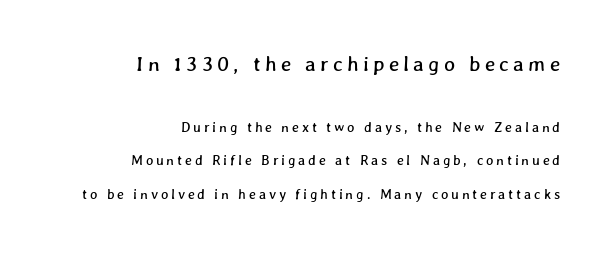
Q: Is the text underlined? A: No.
Q: How is the paragraph aligned? A: Right-aligned.
Q: Is the spacing between letters normal or unusually wide? A: Unusually wide.
Q: Is the spacing between lines tight, normal or loose? A: Loose.
Q: Which block of text is set in a larger size, the first (top) or the second (bottom)? A: The first (top) one.
